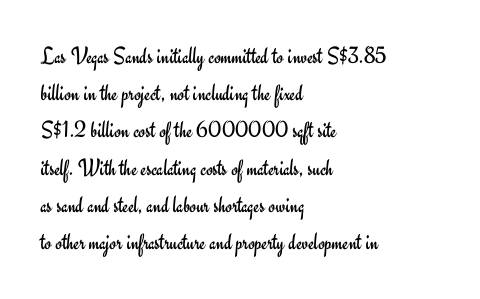
This sample uses plain, unmodified letter spacing. Has an underline been added? It has not. The designer left line spacing at the default. The cut favours lightness, reaching ordinary text weight at its darkest. Layout note: lines flush left.
